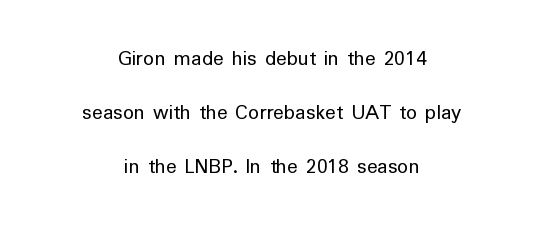
{"italic": "no", "bold": "no", "underline": "no", "align": "center", "line_spacing": "loose", "line_spacing_ratio": 2.46, "letter_spacing": "normal", "letter_spacing_em": 0.0, "glyph_px": 22}
